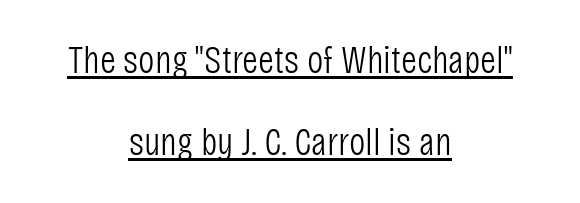
The image shows 39 px light, condensed sans-serif type, upright; set centered, loose line spacing (2.11x), normal letter spacing, underlined; low stroke contrast and a large x-height.
